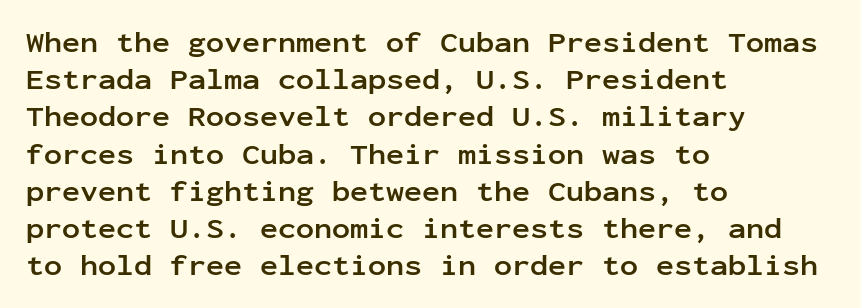
The image shows 30 px semibold sans-serif type, upright, monospaced; set left-aligned, line spacing 1.24x, normal letter spacing, not underlined; low stroke contrast and a medium x-height.
